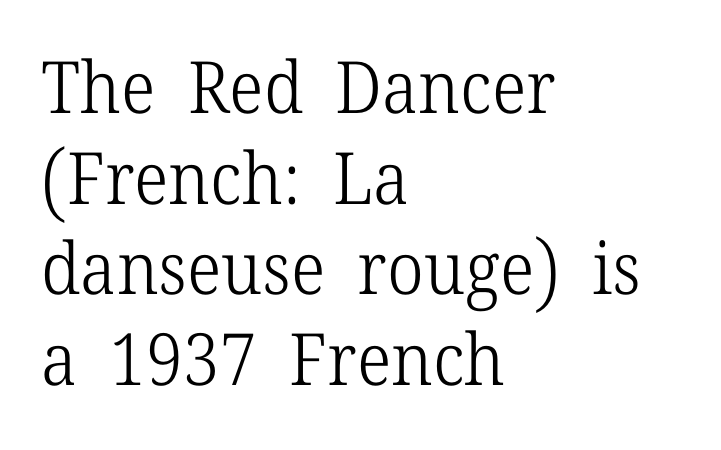
{"serif": "yes", "italic": "no", "bold": "no", "weight": "light", "width": "normal", "stroke_contrast": "low", "x_height": "medium", "monospaced": "no", "underline": "no", "align": "left", "line_spacing": "normal", "line_spacing_ratio": 1.26, "letter_spacing": "normal", "letter_spacing_em": 0.0, "glyph_px": 72}
